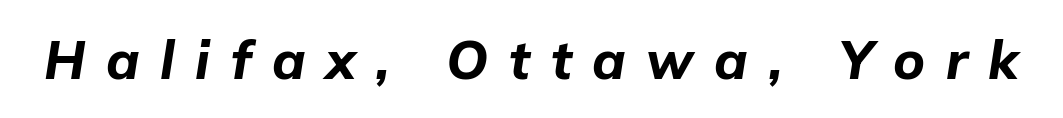
The image shows 53 px bold type, italic (leaning right); set unusually wide letter spacing (+0.39 em), not underlined; low stroke contrast and a medium x-height.
